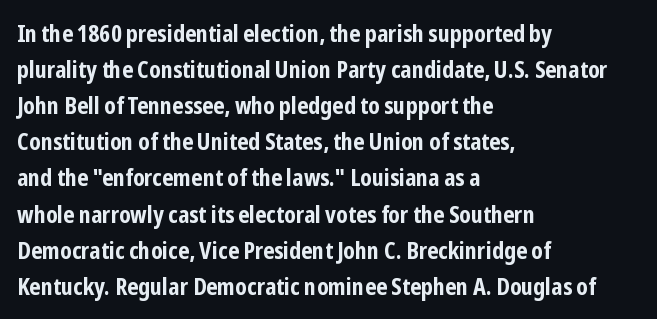
{"italic": "no", "bold": "yes", "underline": "no", "align": "left", "line_spacing": "normal", "line_spacing_ratio": 1.57, "letter_spacing": "normal", "letter_spacing_em": 0.0, "glyph_px": 23}
